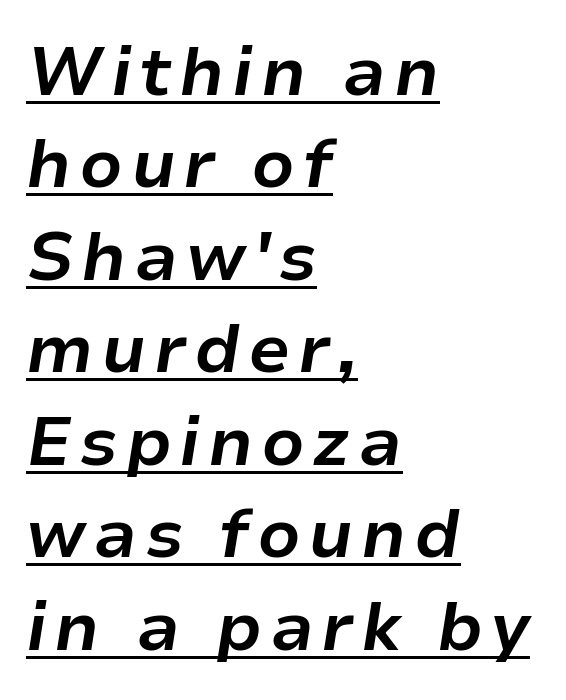
{"italic": "yes", "lean": "right", "slant_degrees": 9, "bold": "yes", "weight": "bold", "width": "normal", "stroke_contrast": "low", "x_height": "medium", "monospaced": "no", "underline": "yes", "align": "left", "line_spacing": "normal", "line_spacing_ratio": 1.36, "glyph_px": 68}
